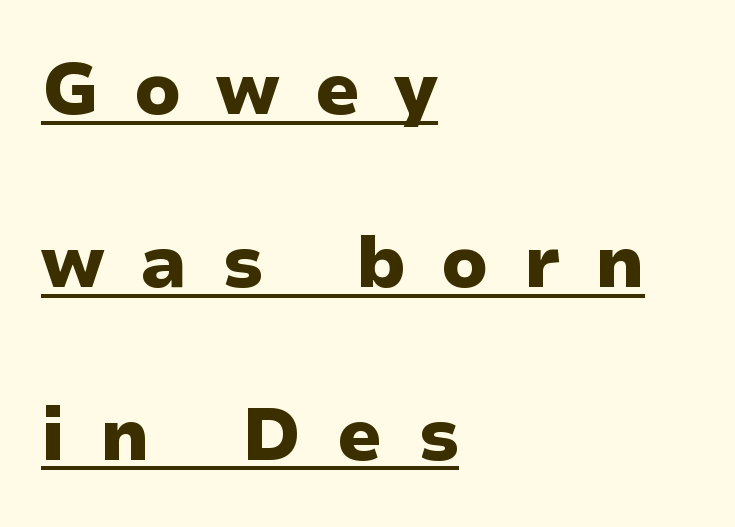
The image shows 72 px heavy, wide sans-serif type, upright; set left-aligned, loose line spacing (2.4x), unusually wide letter spacing (+0.48 em), underlined; low stroke contrast and a medium x-height.
